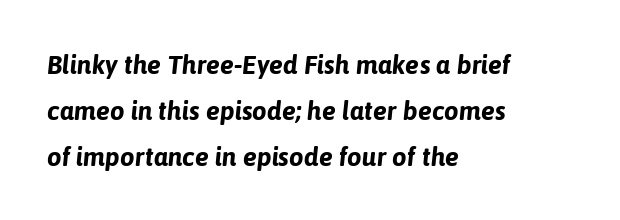
{"italic": "yes", "lean": "right", "slant_degrees": 6, "bold": "yes", "underline": "no", "align": "left", "line_spacing_ratio": 1.76, "letter_spacing": "normal", "letter_spacing_em": 0.0, "glyph_px": 26}
